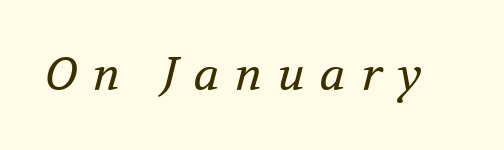
{"serif": "yes", "italic": "yes", "lean": "right", "slant_degrees": 12, "bold": "no", "weight": "regular", "width": "normal", "stroke_contrast": "medium", "x_height": "medium", "monospaced": "no", "underline": "no", "letter_spacing": "wide", "letter_spacing_em": 0.33, "glyph_px": 46}
